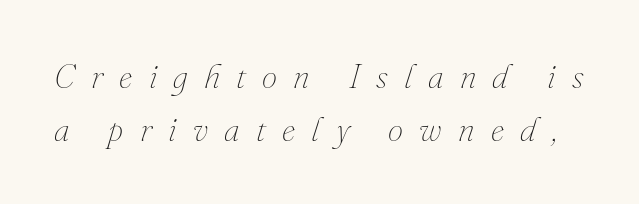
The image shows 34 px thin type, italic (leaning right); set normal line spacing (1.55x), unusually wide letter spacing (+0.48 em), not underlined; medium stroke contrast and a small x-height.
